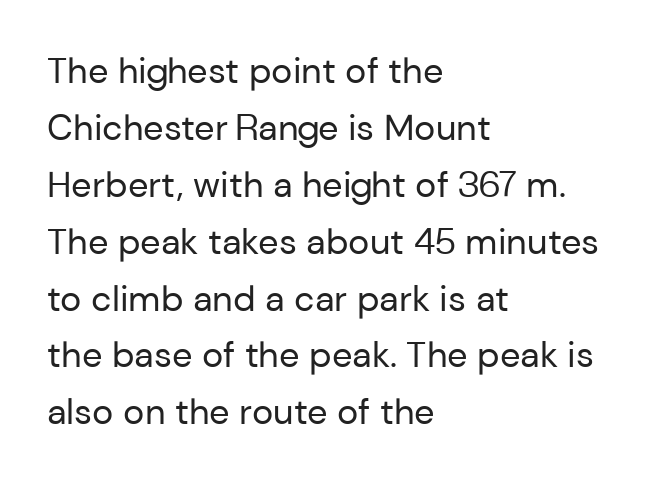
Q: Is the text bold? A: No.
Q: Is the text italic (slanted)? A: No, it is upright.
Q: Is the typeface a serif or a sans-serif typeface? A: Sans-serif.
Q: Is the text underlined? A: No.
Q: How is the paragraph aligned? A: Left-aligned.
Q: Is the spacing between letters normal or unusually wide? A: Normal.
Q: Is the spacing between lines tight, normal or loose? A: Normal.
Q: Width (condensed, normal, or wide)? A: Normal.
Q: Stroke contrast? A: Low.
Q: x-height? A: Medium.
Q: Monospaced? A: No.
